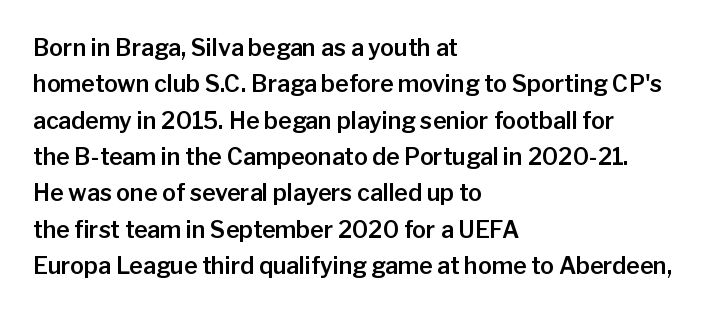
{"italic": "no", "underline": "no", "align": "left", "line_spacing": "normal", "line_spacing_ratio": 1.58, "letter_spacing": "normal", "letter_spacing_em": 0.0, "glyph_px": 23}
